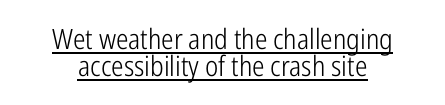
The image shows 28 px light, condensed sans-serif type, upright; set centered, tight line spacing (0.98x), normal letter spacing, underlined; low stroke contrast and a medium x-height.
